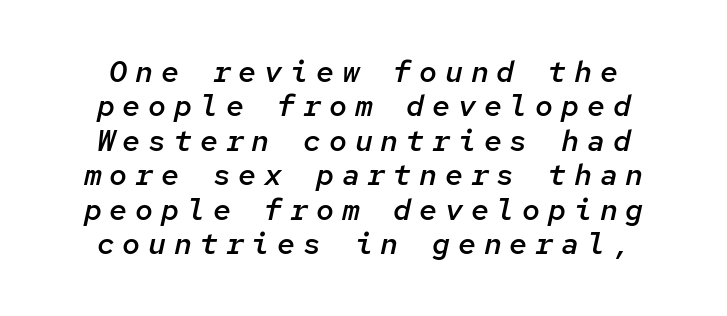
Descenders hang freely into open space. Honestly, the rows look squashed on top of each other. Compared with typical body copy, the letter spacing here is much looser. An italicized treatment has been applied to the whole sample. Strokes here are thickened, but only to semibold level. Each letter, wide or thin by design, is forced into the same width here.
